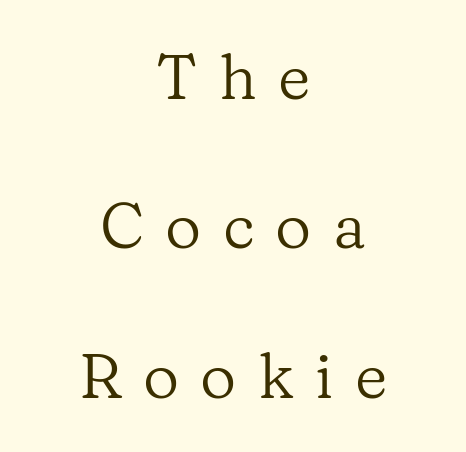
{"serif": "yes", "italic": "no", "bold": "no", "weight": "regular", "width": "normal", "stroke_contrast": "low", "x_height": "medium", "monospaced": "no", "underline": "no", "align": "center", "line_spacing": "loose", "line_spacing_ratio": 2.37, "letter_spacing": "wide", "letter_spacing_em": 0.34, "glyph_px": 63}
